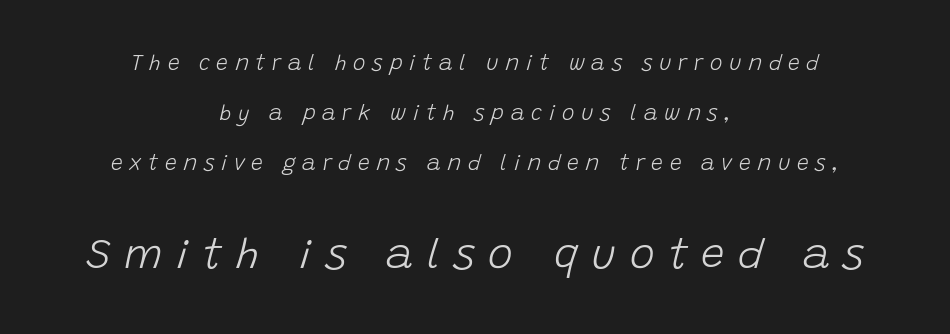
{"italic": "yes", "lean": "right", "slant_degrees": 15, "bold": "no", "weight": "light", "width": "normal", "stroke_contrast": "low", "x_height": "large", "monospaced": "no", "underline": "no", "align": "center", "line_spacing": "loose", "line_spacing_ratio": 2.37, "letter_spacing": "wide", "letter_spacing_em": 0.32, "larger_block": "second", "size_ratio": 2.0, "glyph_px": 42}
